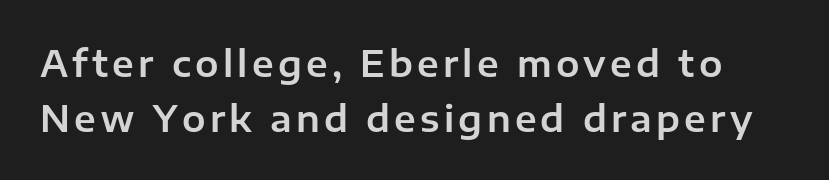
{"serif": "no", "italic": "no", "width": "normal", "stroke_contrast": "low", "x_height": "medium", "monospaced": "no", "underline": "no", "line_spacing": "normal", "line_spacing_ratio": 1.57, "glyph_px": 35}
